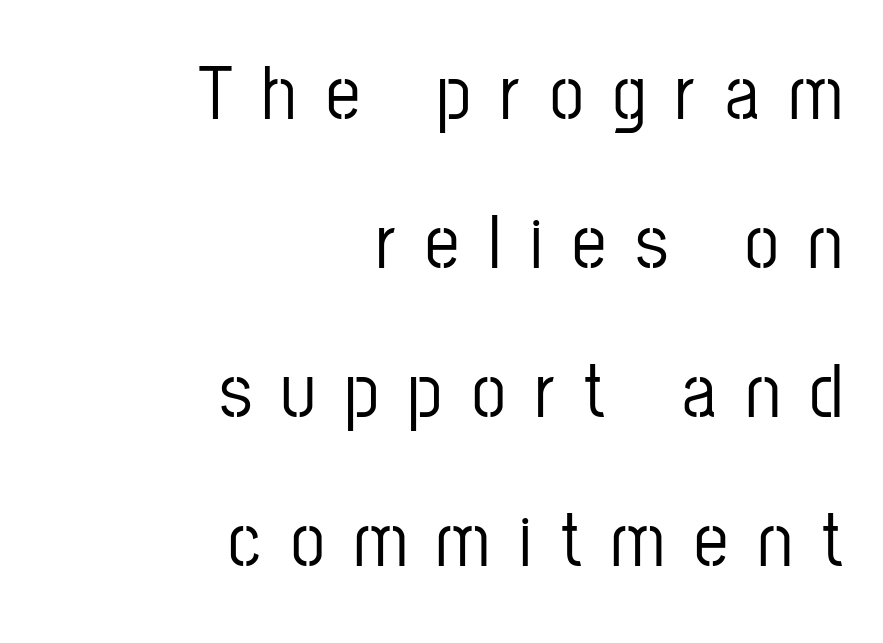
Q: Is the text italic (slanted)? A: No, it is upright.
Q: Is the typeface a serif or a sans-serif typeface? A: Sans-serif.
Q: Is the text underlined? A: No.
Q: How is the paragraph aligned? A: Right-aligned.
Q: Is the spacing between letters normal or unusually wide? A: Unusually wide.
Q: Is the spacing between lines tight, normal or loose? A: Loose.
Q: Width (condensed, normal, or wide)? A: Condensed.
Q: Stroke contrast? A: Low.
Q: x-height? A: Medium.
Q: Monospaced? A: No.
